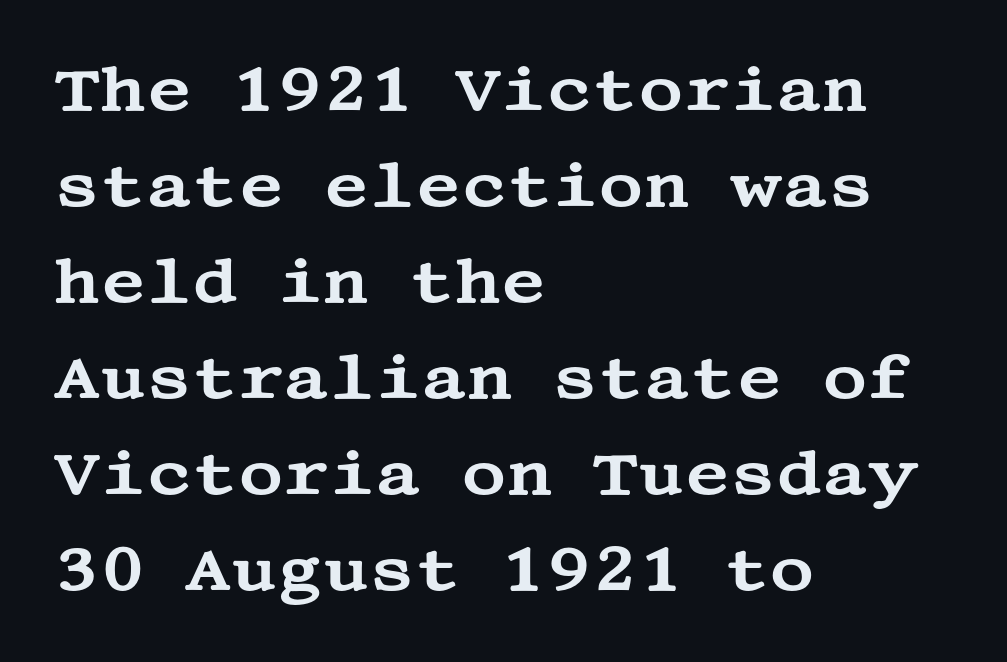
The image shows 62 px wide serif type, upright; set left-aligned, normal line spacing (1.55x), normal letter spacing, not underlined; medium stroke contrast and a large x-height.
